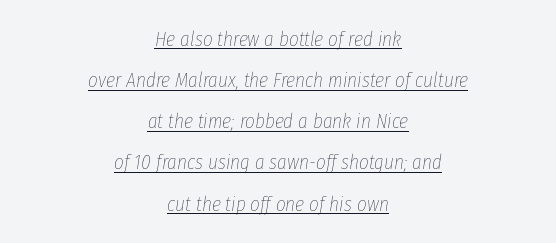
The image shows 21 px text type, italic (leaning right); set centered, loose line spacing (1.96x), normal letter spacing, underlined.
